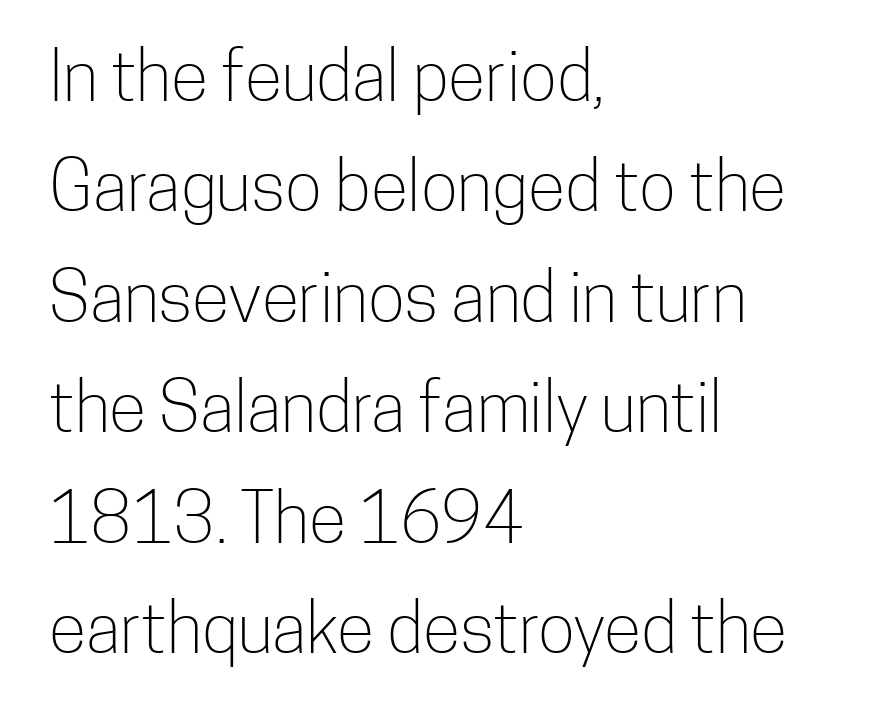
Only glyphs here, with clear space below each row. Is this a sans? Yes — the strokes have no serifs. Note the varied advance widths — an 'i' is clearly narrower than an 'm'. This rendering leaves character spacing at its baseline value.
